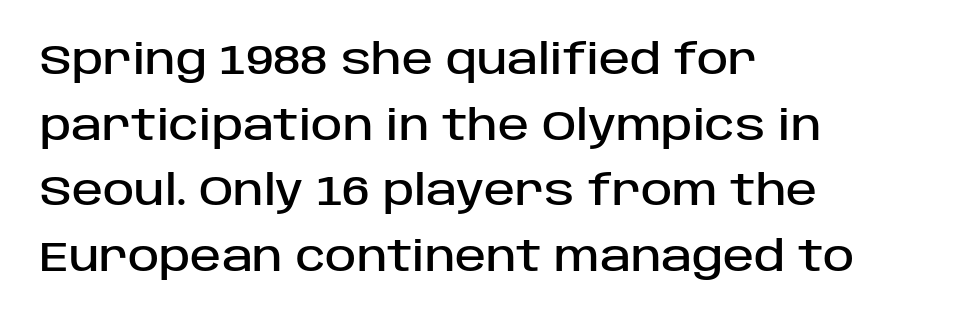
Q: Is the text italic (slanted)? A: No, it is upright.
Q: Is the typeface a serif or a sans-serif typeface? A: Sans-serif.
Q: Is the text underlined? A: No.
Q: How is the paragraph aligned? A: Left-aligned.
Q: Is the spacing between letters normal or unusually wide? A: Normal.
Q: Is the spacing between lines tight, normal or loose? A: Normal.
Q: Width (condensed, normal, or wide)? A: Normal.
Q: Stroke contrast? A: Low.
Q: x-height? A: Large.
Q: Monospaced? A: No.
